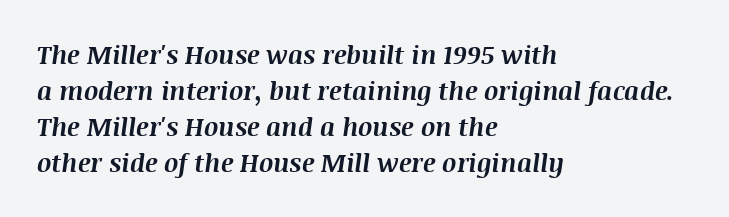
{"italic": "yes", "lean": "right", "slant_degrees": 8, "bold": "yes", "underline": "no", "align": "left", "line_spacing": "normal", "line_spacing_ratio": 1.44, "letter_spacing": "normal", "letter_spacing_em": 0.0, "glyph_px": 25}
